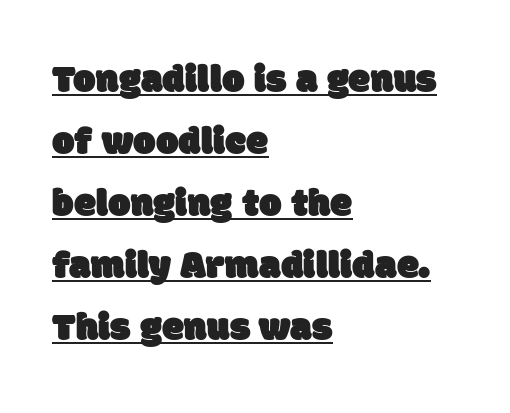
The passage shown is underscored from start to finish. If you measured baseline to baseline, you'd find a middling distance. The gaps between neighbouring characters are ordinary and unremarkable. This is sans-serif lettering, the kind often seen on screens and signage. If you drew a ruler down the left edge, every line would touch it. Here the designer chose a conventional face with non-uniform glyph widths.
